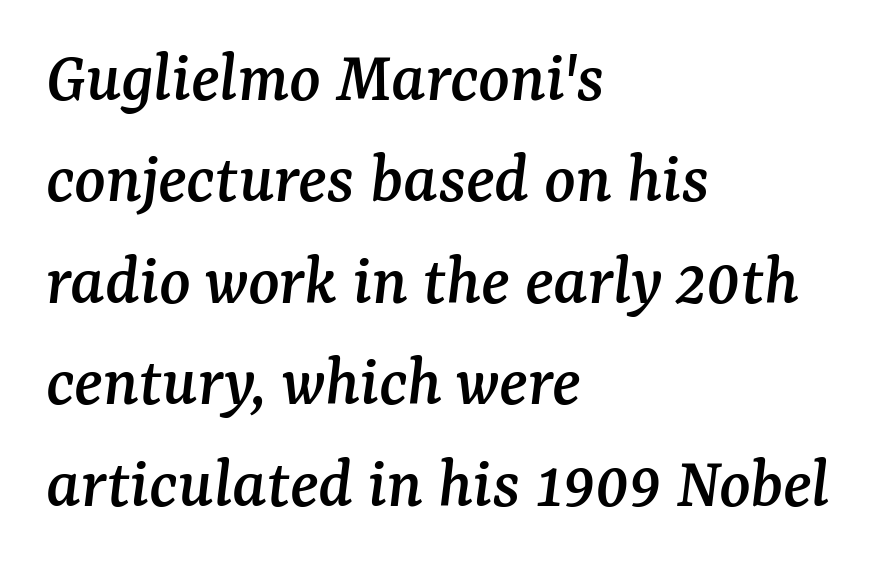
The image shows 73 px serif type, italic (leaning right); set left-aligned, normal line spacing (1.39x), normal letter spacing, not underlined; medium stroke contrast and a medium x-height.
